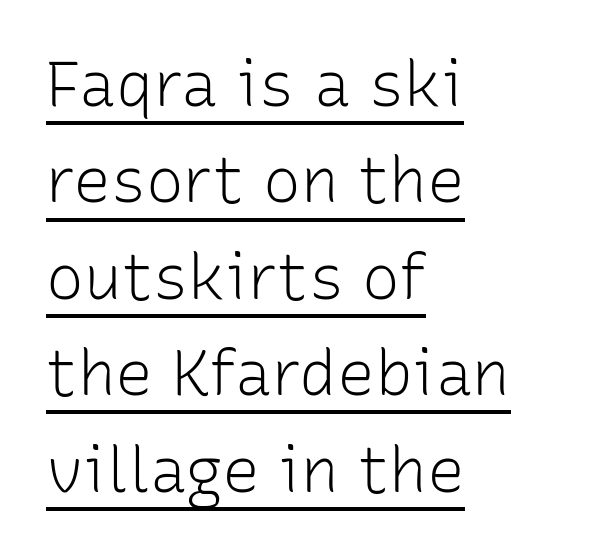
Q: Is the text bold? A: No.
Q: Is the text italic (slanted)? A: No, it is upright.
Q: Is the typeface a serif or a sans-serif typeface? A: Sans-serif.
Q: Is the text underlined? A: Yes.
Q: How is the paragraph aligned? A: Left-aligned.
Q: Is the spacing between letters normal or unusually wide? A: Normal.
Q: Is the spacing between lines tight, normal or loose? A: Normal.
Q: Width (condensed, normal, or wide)? A: Normal.
Q: Stroke contrast? A: Low.
Q: x-height? A: Medium.
Q: Monospaced? A: No.
